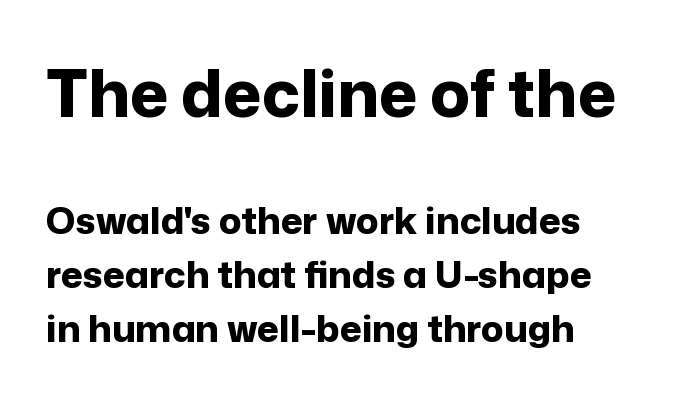
The image shows 65 px bold sans-serif type, upright; set normal line spacing (1.46x), normal letter spacing, not underlined; the first (top) block is 1.76x larger; low stroke contrast and a medium x-height.
